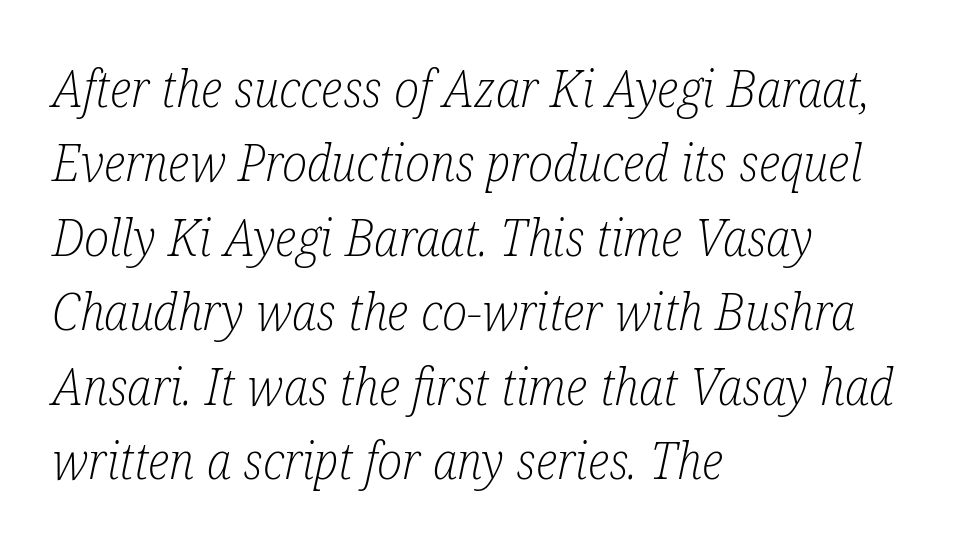
The image shows 51 px light, condensed serif type, italic (leaning right); set left-aligned, normal line spacing (1.46x), normal letter spacing, not underlined; low stroke contrast and a medium x-height.
